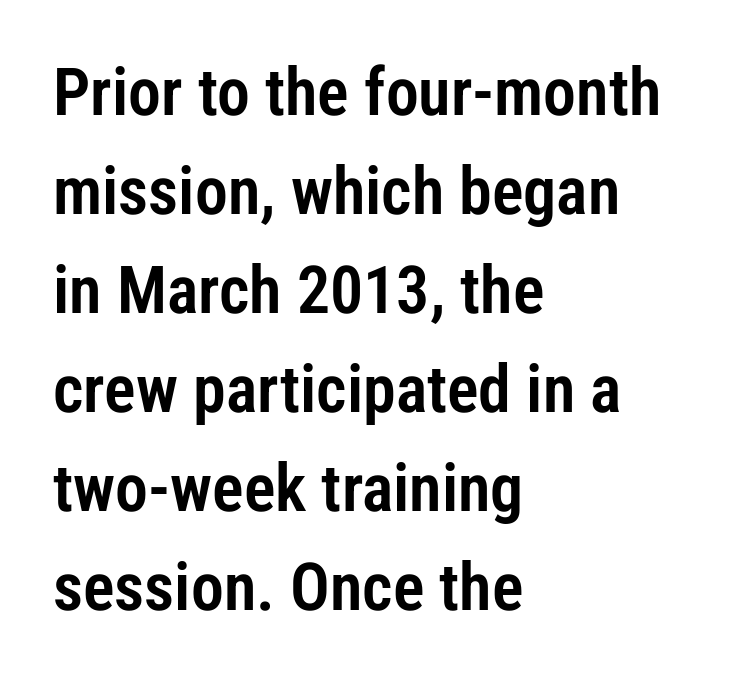
{"serif": "no", "italic": "no", "width": "condensed", "stroke_contrast": "low", "x_height": "medium", "monospaced": "no", "underline": "no", "align": "left", "line_spacing": "normal", "line_spacing_ratio": 1.5, "letter_spacing": "normal", "letter_spacing_em": 0.0, "glyph_px": 66}
